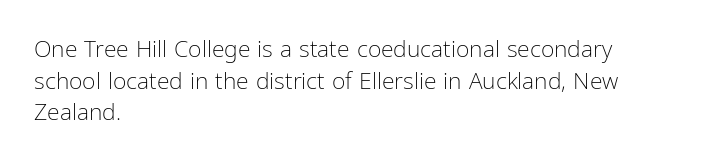
The image shows 23 px text type, upright; set left-aligned, normal line spacing (1.38x), normal letter spacing, not underlined.
